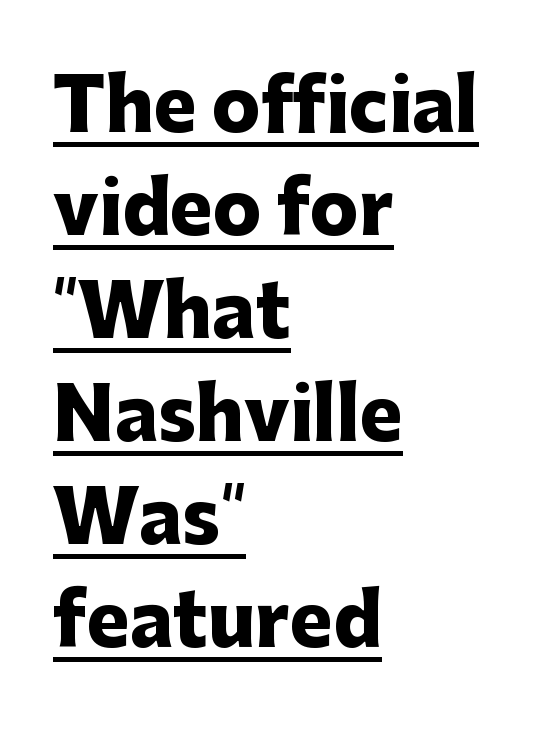
Q: Is the text bold? A: Yes.
Q: Is the text italic (slanted)? A: No, it is upright.
Q: Is the typeface a serif or a sans-serif typeface? A: Sans-serif.
Q: Is the text underlined? A: Yes.
Q: How is the paragraph aligned? A: Left-aligned.
Q: Is the spacing between letters normal or unusually wide? A: Normal.
Q: Is the spacing between lines tight, normal or loose? A: Normal.
Q: Width (condensed, normal, or wide)? A: Normal.
Q: Stroke contrast? A: Low.
Q: x-height? A: Medium.
Q: Monospaced? A: No.
